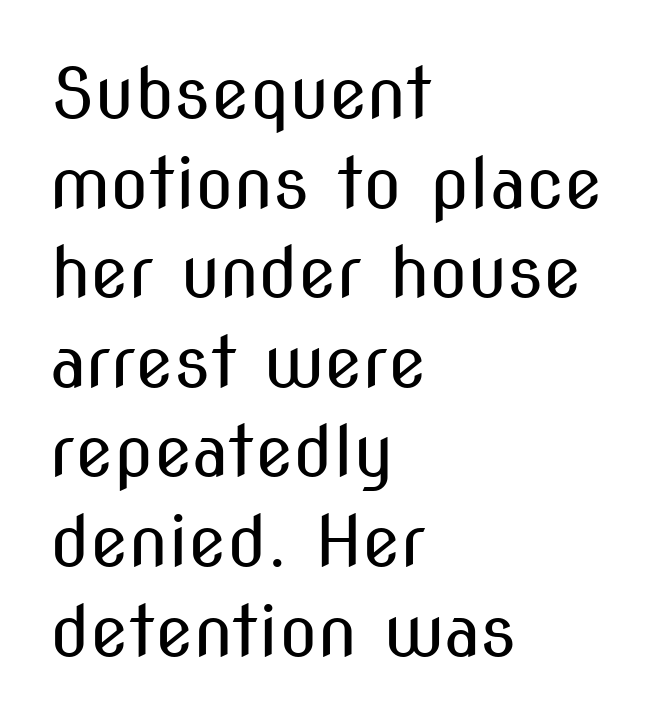
Letters have the restrained weight of plain body copy at most. Leading: standard. The designer went with a sans here, leaving each stem footless. The passage shown has conventional tracking throughout. Here the designer chose a conventional face with non-uniform glyph widths.
